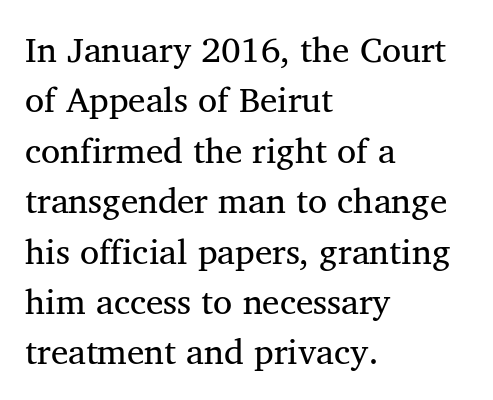
A roman cut, with each character standing at attention. Look at the bottom of the vertical strokes: they flare into serifs here. The designer left line spacing at the default. Rule under the text: the space is simply empty. Proportional: the letters do not fall into vertical columns.
